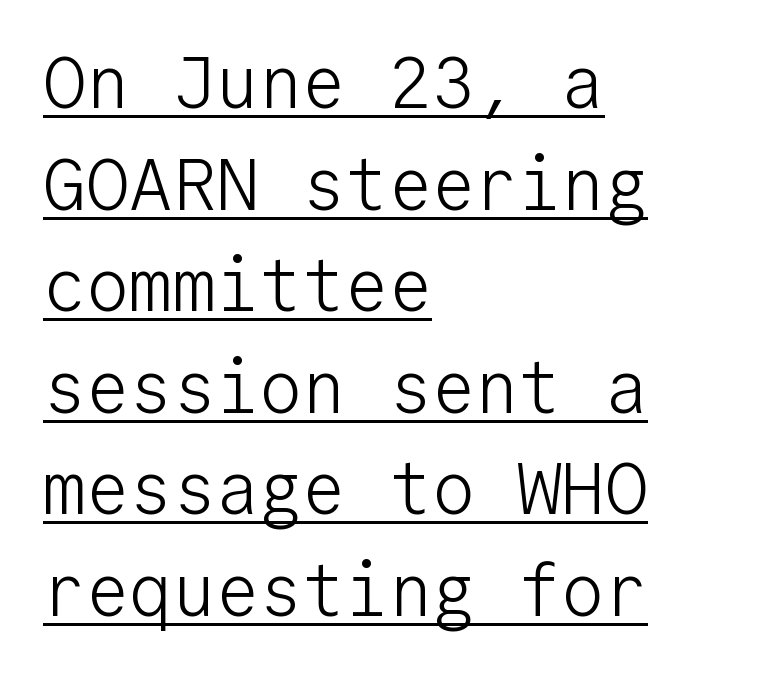
The image shows 72 px light sans-serif type, upright, monospaced; set left-aligned, normal line spacing (1.41x), normal letter spacing, underlined; low stroke contrast and a medium x-height.
